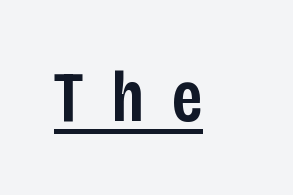
The image shows 72 px semibold, condensed sans-serif type, upright; set unusually wide letter spacing (+0.38 em), underlined; low stroke contrast and a large x-height.
